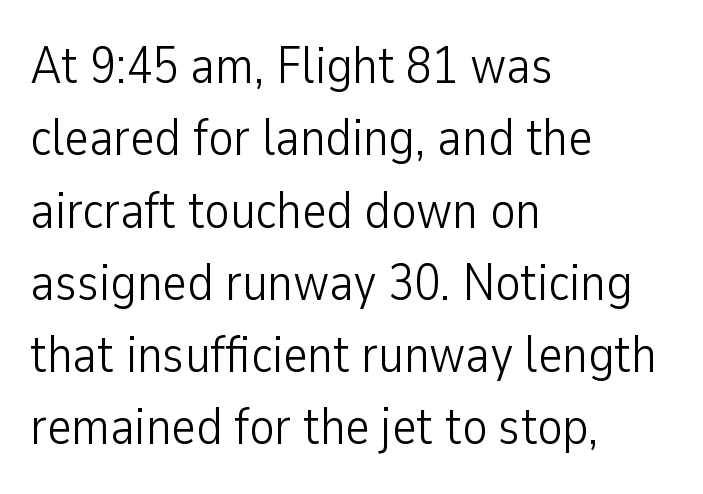
The leading is moderate, giving the passage an even texture. Caption: multi-line text, flush left, ragged right. Quick note: underline off. This sample uses an upright cut, with every glyph sitting square on the baseline. Weight: not bold — regular or lighter.
